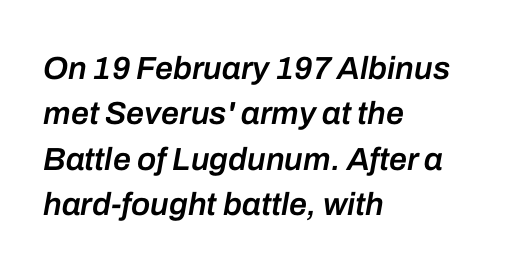
Q: Is the text bold? A: Semi-bold.
Q: Is the text italic (slanted)? A: Yes, it leans right by about 10 degrees.
Q: Is the text underlined? A: No.
Q: How is the paragraph aligned? A: Left-aligned.
Q: Is the spacing between letters normal or unusually wide? A: Normal.
Q: Is the spacing between lines tight, normal or loose? A: Normal.
Q: Width (condensed, normal, or wide)? A: Normal.
Q: Stroke contrast? A: Low.
Q: x-height? A: Medium.
Q: Monospaced? A: No.
